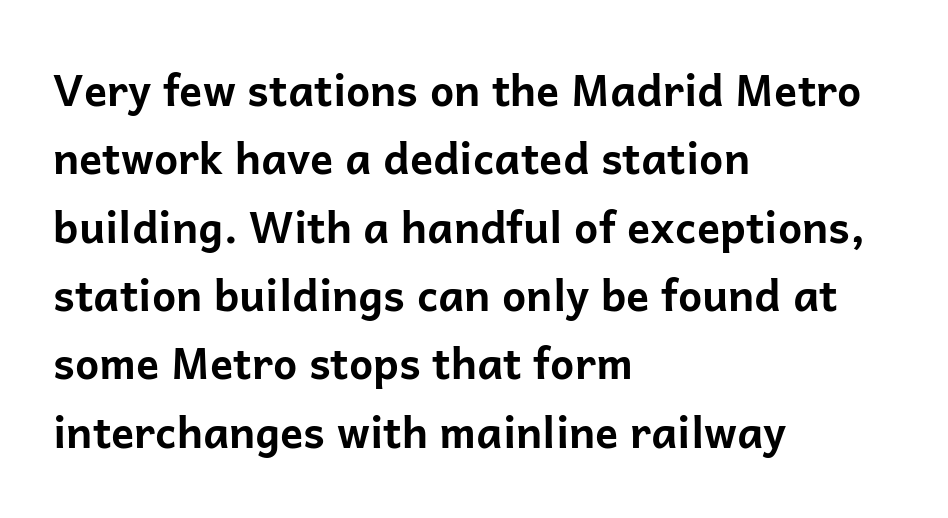
Stroke terminals: plain, sans-serif. This sample has the flowing, uneven cadence of proportional lettering. Which margin do the lines hug? The left one — the right edge is uneven. Tracking value appears to be zero — textbook default spacing.
